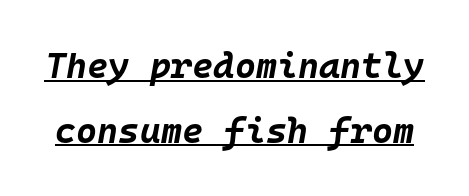
Q: Is the text bold? A: Yes.
Q: Is the text italic (slanted)? A: Yes, it leans right by about 10 degrees.
Q: Is the text underlined? A: Yes.
Q: Is the spacing between letters normal or unusually wide? A: Normal.
Q: Width (condensed, normal, or wide)? A: Normal.
Q: Stroke contrast? A: Low.
Q: x-height? A: Large.
Q: Monospaced? A: Yes.
